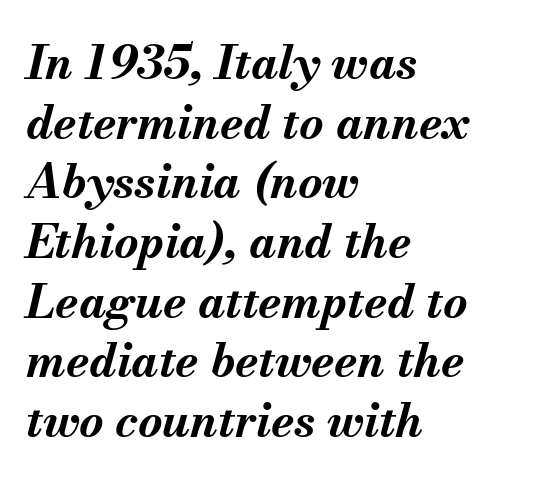
{"italic": "yes", "lean": "right", "slant_degrees": 13, "bold": "yes", "weight": "bold", "width": "normal", "stroke_contrast": "medium", "x_height": "small", "monospaced": "no", "underline": "no", "align": "left", "line_spacing": "normal", "line_spacing_ratio": 1.27, "letter_spacing": "normal", "letter_spacing_em": 0.0, "glyph_px": 47}
